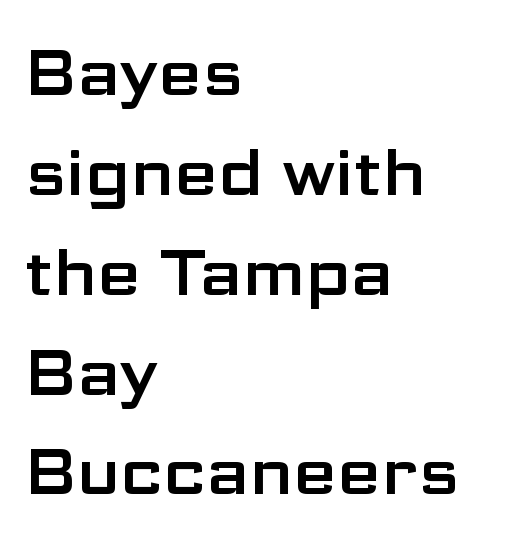
Q: Is the text italic (slanted)? A: No, it is upright.
Q: Is the typeface a serif or a sans-serif typeface? A: Sans-serif.
Q: Is the text underlined? A: No.
Q: How is the paragraph aligned? A: Left-aligned.
Q: Is the spacing between letters normal or unusually wide? A: Normal.
Q: Is the spacing between lines tight, normal or loose? A: Normal.
Q: Width (condensed, normal, or wide)? A: Wide.
Q: Stroke contrast? A: Low.
Q: x-height? A: Medium.
Q: Monospaced? A: No.
